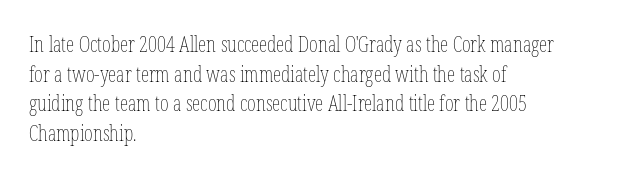
The image shows 21 px text type, upright; set left-aligned, normal line spacing (1.41x), normal letter spacing, not underlined.
